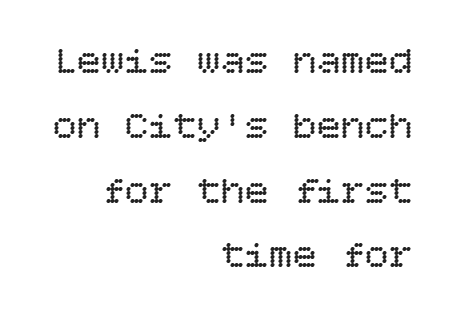
Just letters on the line, the space beneath them empty. How would I describe the line gaps? Plain and ordinary. The strokes carry an ordinary text weight at most. Upright lettering throughout. The paragraph has a hard right edge and a soft left edge.
